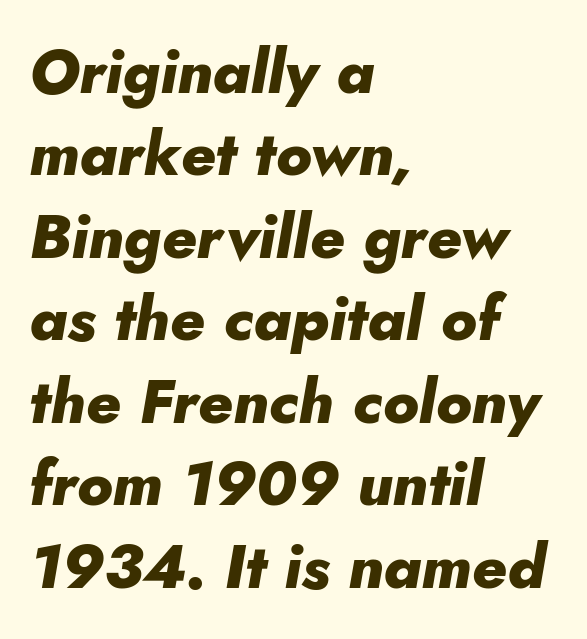
Standard letterfit; no display-style spreading of the glyphs. The sample has been set heavy, in full bold. Plain, unruled lines of type. Evenly set lines give the paragraph a standard silhouette. These lines were composed using italics. Do the characters align in a grid? No, the font is proportional.
